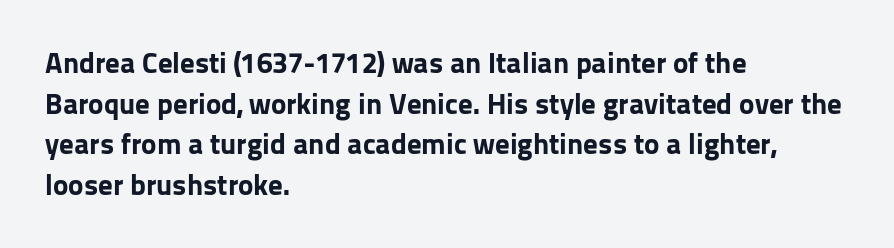
Just letters on the line, the space beneath them empty. Baseline-to-baseline distance is the conventional proportion of letter height. Typesetter's note: full bold, strokes at maximum text heaviness. Layout note: lines flush left. These lines are rendered in a variable-pitch font.
